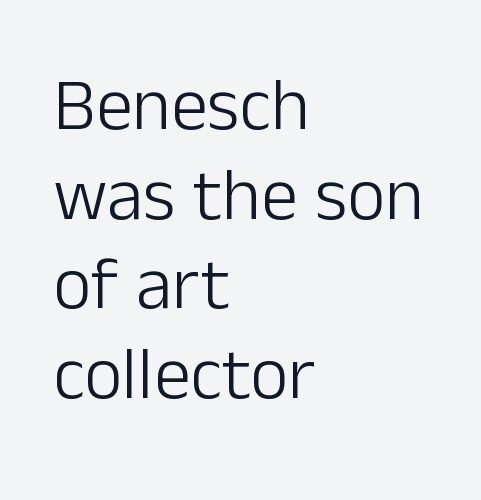
The image shows 74 px light sans-serif type, upright; set left-aligned, line spacing 1.21x, normal letter spacing, not underlined; low stroke contrast and a medium x-height.
